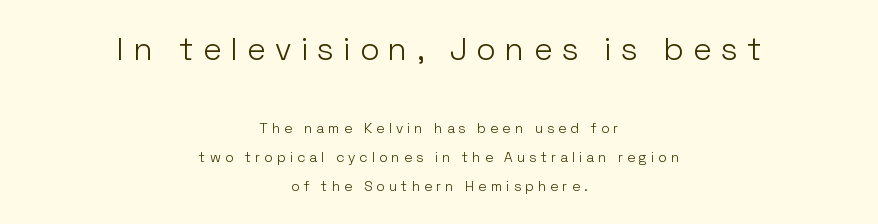
Q: Is the text bold? A: No.
Q: Is the text italic (slanted)? A: No, it is upright.
Q: Is the typeface a serif or a sans-serif typeface? A: Sans-serif.
Q: Is the text underlined? A: No.
Q: How is the paragraph aligned? A: Centered.
Q: Is the spacing between letters normal or unusually wide? A: Unusually wide.
Q: Is the spacing between lines tight, normal or loose? A: Loose.
Q: Which block of text is set in a larger size, the first (top) or the second (bottom)? A: The first (top) one.
Q: Width (condensed, normal, or wide)? A: Normal.
Q: Stroke contrast? A: Low.
Q: x-height? A: Medium.
Q: Monospaced? A: No.
